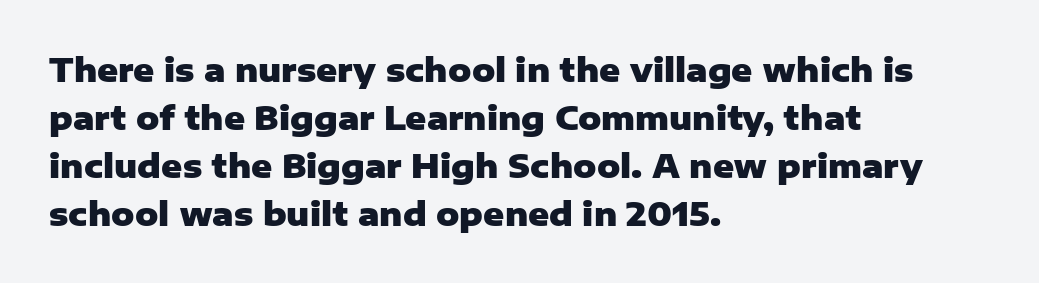
These lines are rendered in a variable-pitch font. These lines stack with their left ends in a neat column. The letters are bold, with thick, heavy strokes. The letters stand upright; this is a roman face. Type without underlining. Honestly, the row spacing looks completely unremarkable.
